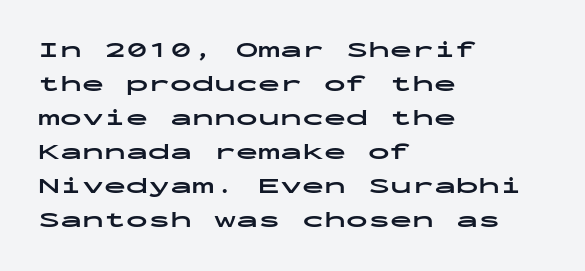
Q: Is the text bold? A: Yes.
Q: Is the text italic (slanted)? A: No, it is upright.
Q: Is the text underlined? A: No.
Q: How is the paragraph aligned? A: Left-aligned.
Q: Is the spacing between letters normal or unusually wide? A: Normal.
Q: Is the spacing between lines tight, normal or loose? A: Normal.
